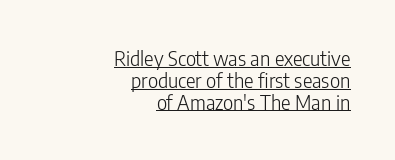
The image shows 20 px text type, upright; set right-aligned, tight line spacing (1.09x), normal letter spacing, underlined.
